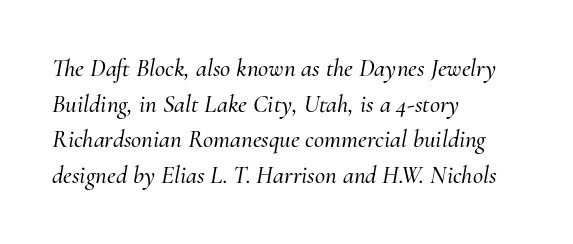
The image shows 25 px text type, italic (leaning right); set left-aligned, normal line spacing (1.43x), normal letter spacing, not underlined.
